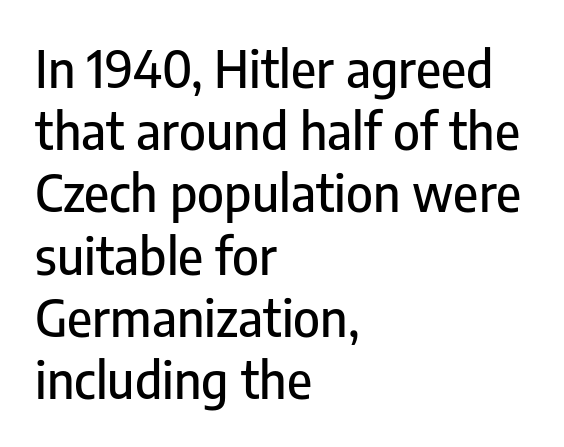
Bare-footed words on every line. In terms of letterform style, serifs are entirely absent. The tracking reads as untouched default to a designer's eye. The letters advance in unequal steps, a hallmark of proportional type. Reading down the block, your eye returns to a fixed left position each line.
